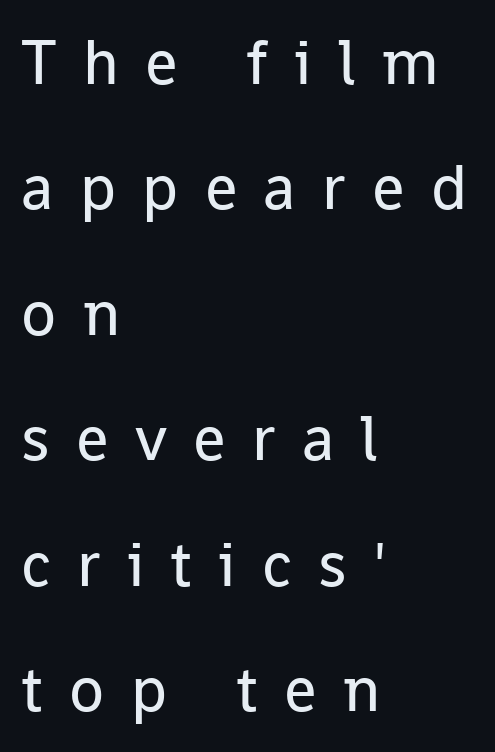
Looks like regular typesetting: each glyph gets only the width it needs. Summary of weight: not heavy and not bold. The passage is arranged the way most books set body copy — flush left. Upright lettering throughout. Regarding leading, the lines here are spaced well apart.
